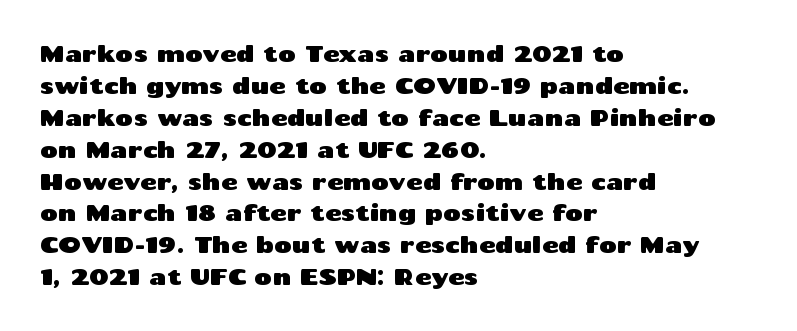
Q: Is the text italic (slanted)? A: No, it is upright.
Q: Is the text underlined? A: No.
Q: How is the paragraph aligned? A: Left-aligned.
Q: Is the spacing between letters normal or unusually wide? A: Normal.
Q: Is the spacing between lines tight, normal or loose? A: Normal.
